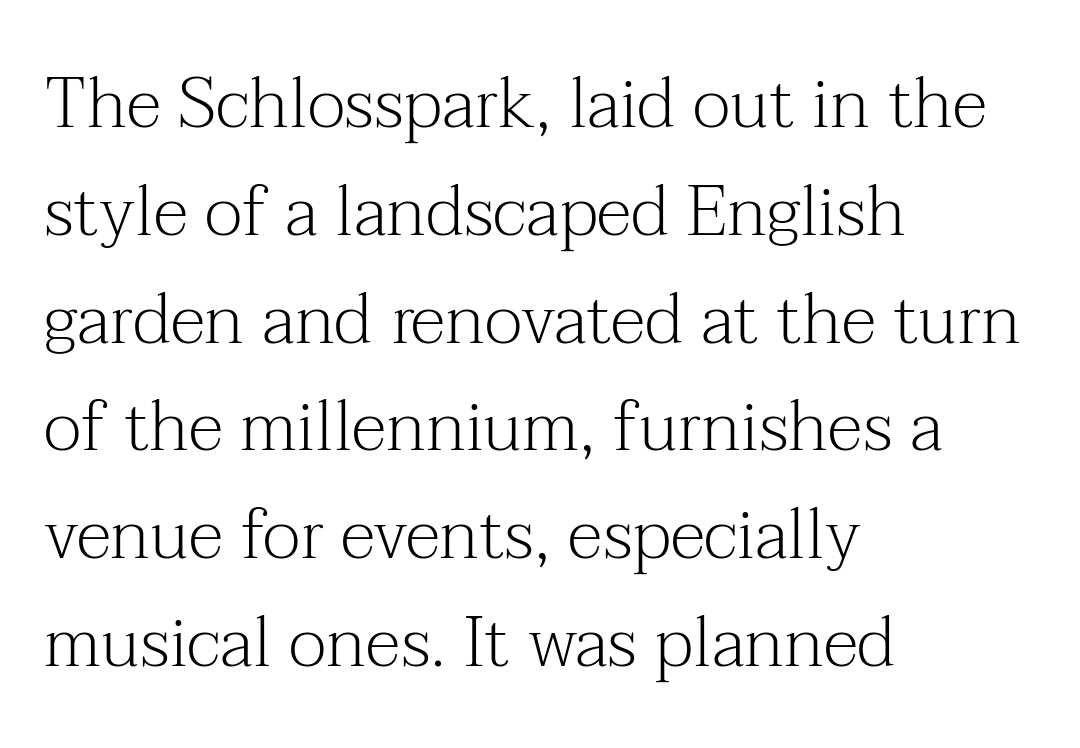
The image shows 70 px light serif type, upright; set left-aligned, normal line spacing (1.54x), normal letter spacing, not underlined; medium stroke contrast and a medium x-height.
